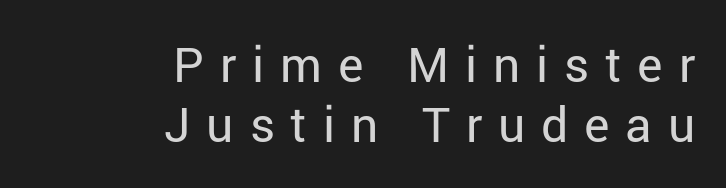
The image shows 48 px regular-weight sans-serif type, upright; set right-aligned, normal line spacing (1.26x), unusually wide letter spacing (+0.33 em), not underlined; low stroke contrast and a medium x-height.
